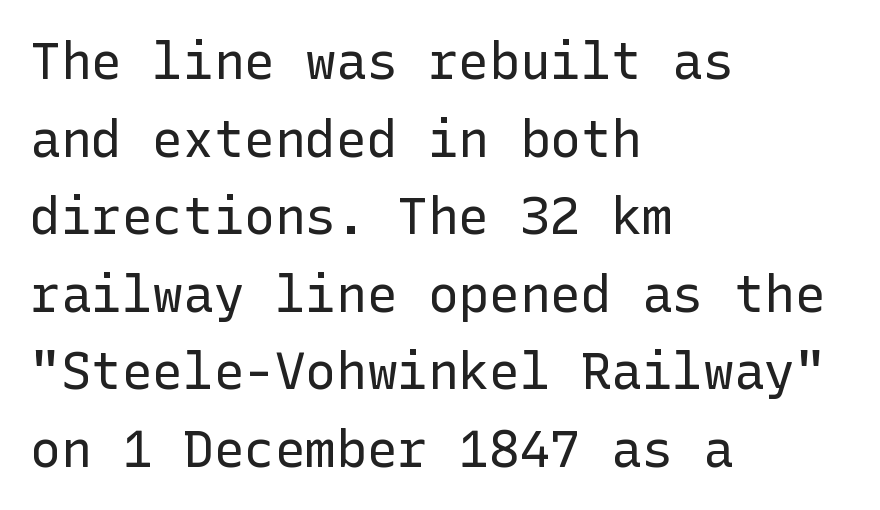
The image shows 51 px regular-weight sans-serif type, upright; set left-aligned, normal line spacing (1.52x), normal letter spacing, not underlined; low stroke contrast and a medium x-height.
